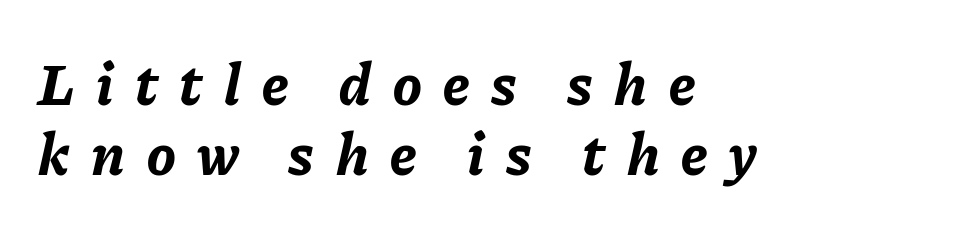
{"italic": "yes", "lean": "right", "slant_degrees": 11, "bold": "yes", "weight": "bold", "width": "normal", "stroke_contrast": "low", "x_height": "medium", "monospaced": "no", "underline": "no", "align": "left", "line_spacing_ratio": 1.17, "letter_spacing": "wide", "letter_spacing_em": 0.36, "glyph_px": 60}
